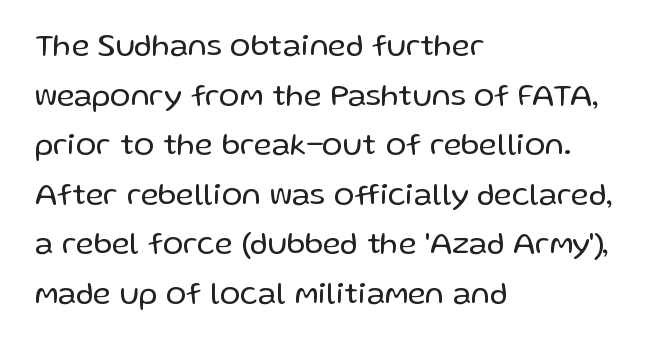
This is sans-serif lettering, the kind often seen on screens and signage. The letters advance in unequal steps, a hallmark of proportional type. Honestly, there is no underline to notice here at all. The space between consecutive lines is moderate.
